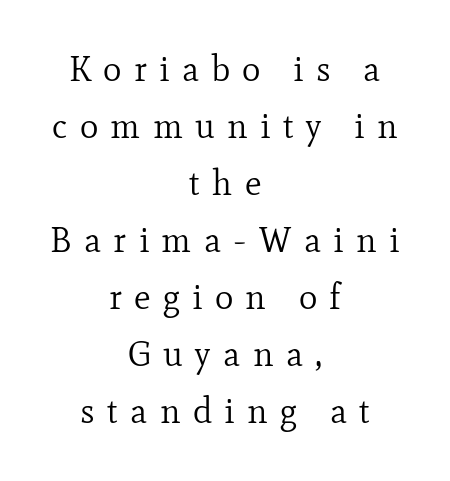
The image shows 35 px regular-weight serif type, upright; set centered, normal line spacing (1.63x), unusually wide letter spacing (+0.35 em), not underlined; low stroke contrast and a small x-height.
